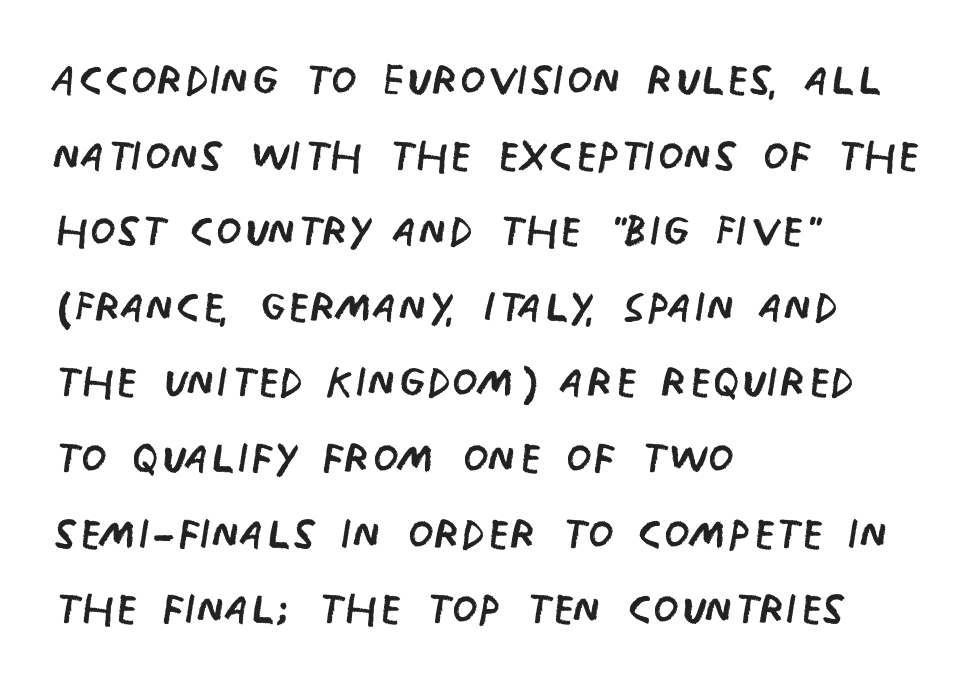
The image shows 60 px regular-weight, condensed sans-serif type; set left-aligned, normal line spacing (1.26x), normal letter spacing, not underlined; low stroke contrast and a large x-height.
